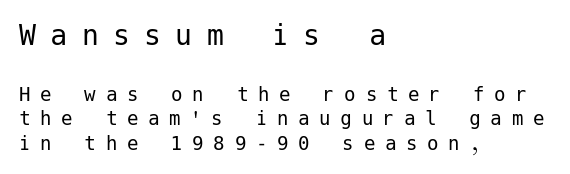
{"serif": "no", "italic": "no", "bold": "no", "weight": "regular", "width": "normal", "stroke_contrast": "low", "x_height": "medium", "underline": "no", "align": "left", "line_spacing": "tight", "line_spacing_ratio": 1.07, "letter_spacing": "wide", "letter_spacing_em": 0.42, "larger_block": "first", "size_ratio": 1.48, "glyph_px": 34}
